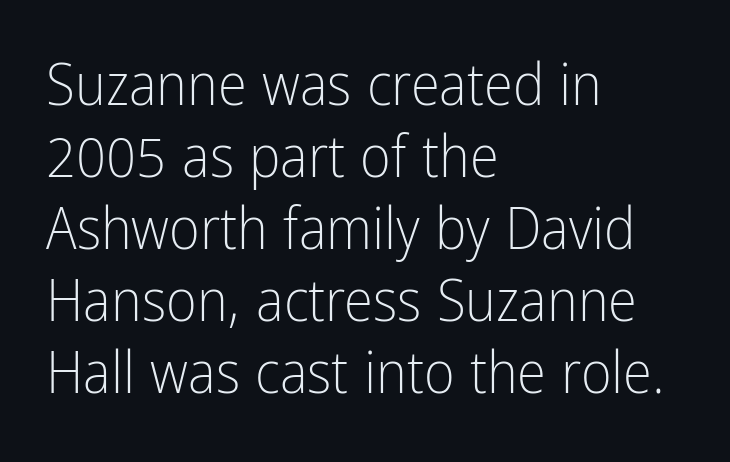
It's the straight-up-and-down kind of type. The weight tops out at a normal text grade. Observe the absence of serifs on each vertical stroke in this sample. Nobody drew a line under any word here.
